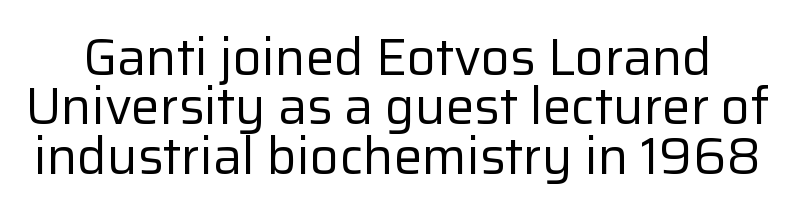
Q: Is the text bold? A: No.
Q: Is the text italic (slanted)? A: No, it is upright.
Q: Is the typeface a serif or a sans-serif typeface? A: Sans-serif.
Q: Is the text underlined? A: No.
Q: Is the spacing between letters normal or unusually wide? A: Normal.
Q: Is the spacing between lines tight, normal or loose? A: Tight.
Q: Width (condensed, normal, or wide)? A: Normal.
Q: Stroke contrast? A: Low.
Q: x-height? A: Medium.
Q: Monospaced? A: No.
